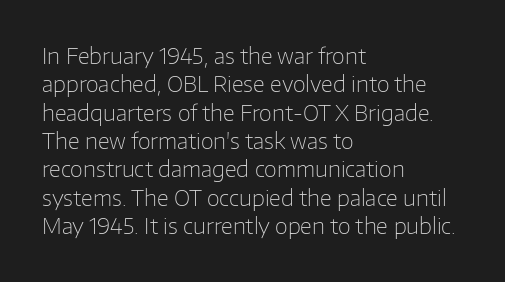
The image shows 21 px text type, upright; set left-aligned, normal line spacing (1.35x), normal letter spacing, not underlined.
